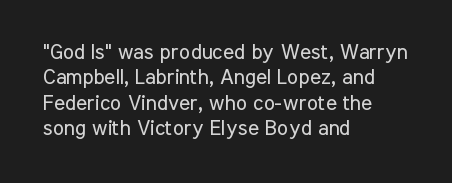
{"italic": "no", "bold": "no", "underline": "no", "align": "left", "line_spacing_ratio": 1.21, "letter_spacing": "normal", "letter_spacing_em": 0.0, "glyph_px": 21}
